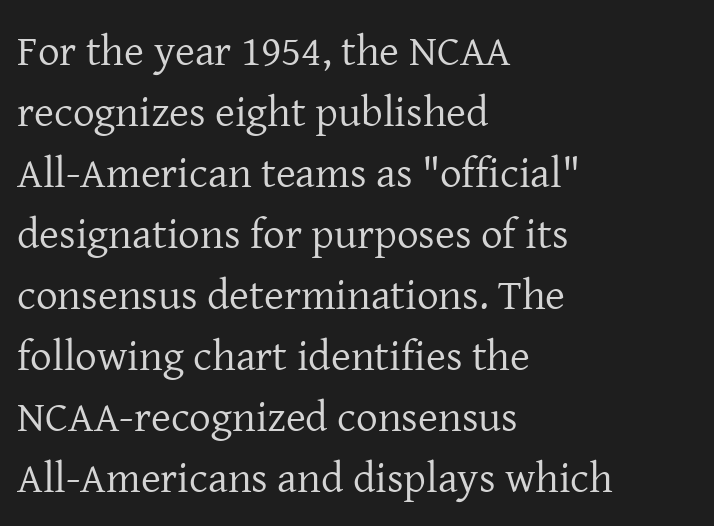
Honestly, there is no underline to notice here at all. Vertical stems look standard width or narrower in stroke. Summary of vertical rhythm: regular, with standard interline spacing. Line beginnings align vertically; line endings do not.
